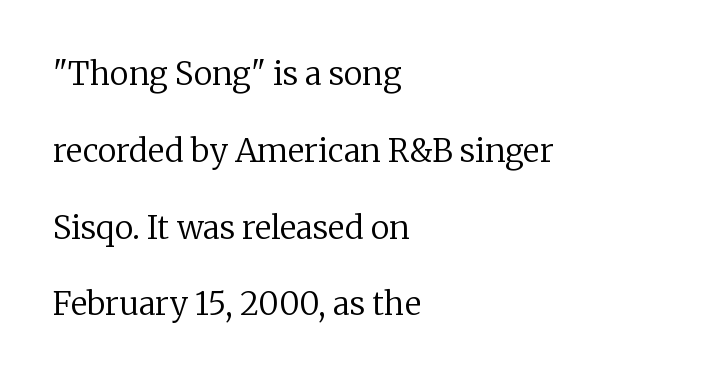
Italic: no, the glyphs are upright roman. Reading down the column, the eye jumps a long way to each next line. Each letter keeps its own natural width here, so spacing adapts to shape. The typesetting does not lean heavy: it is not bold. The rag falls on the right side of this text block. These lines keep a tight, regular rhythm from letter to letter.
